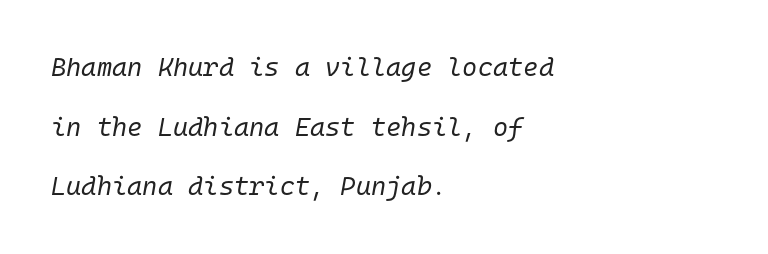
The line texture is even and compact thanks to regular tracking. Rows of type keep a wide berth in the vertical direction. Observe the lean: these are italic letterforms. The typesetting does not lean heavy: it is not bold. Leftover space on each line is placed entirely after the last word.
